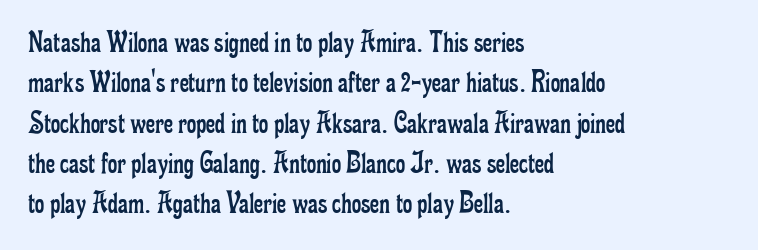
{"serif": "yes", "italic": "no", "bold": "no", "weight": "regular", "width": "condensed", "stroke_contrast": "low", "x_height": "small", "monospaced": "no", "underline": "no", "align": "left", "line_spacing": "normal", "line_spacing_ratio": 1.26, "letter_spacing": "normal", "letter_spacing_em": 0.0, "glyph_px": 32}
